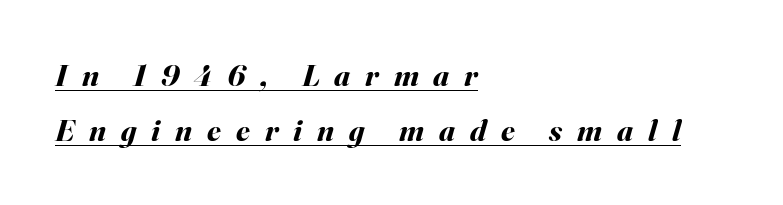
Q: Is the text bold? A: Yes.
Q: Is the text italic (slanted)? A: Yes, it leans right by about 16 degrees.
Q: Is the text underlined? A: Yes.
Q: How is the paragraph aligned? A: Left-aligned.
Q: Is the spacing between letters normal or unusually wide? A: Unusually wide.
Q: Width (condensed, normal, or wide)? A: Normal.
Q: Stroke contrast? A: Medium.
Q: x-height? A: Small.
Q: Monospaced? A: No.
